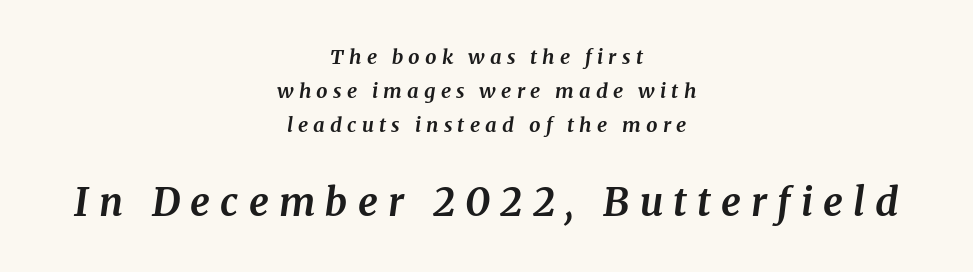
Q: Is the text bold? A: Yes.
Q: Is the text italic (slanted)? A: Yes, it leans right by about 8 degrees.
Q: Is the typeface a serif or a sans-serif typeface? A: Serif.
Q: Is the text underlined? A: No.
Q: How is the paragraph aligned? A: Centered.
Q: Is the spacing between letters normal or unusually wide? A: Unusually wide.
Q: Is the spacing between lines tight, normal or loose? A: Normal.
Q: Which block of text is set in a larger size, the first (top) or the second (bottom)? A: The second (bottom) one.
Q: Width (condensed, normal, or wide)? A: Normal.
Q: Stroke contrast? A: Medium.
Q: x-height? A: Medium.
Q: Monospaced? A: No.
